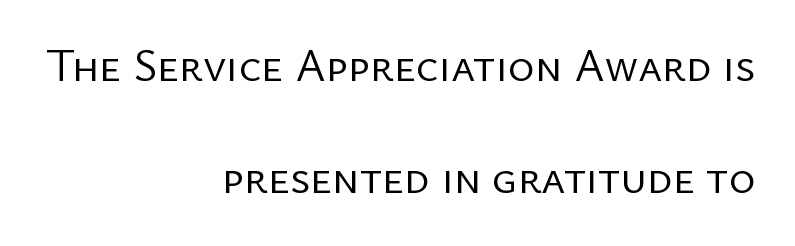
The image shows 46 px regular-weight sans-serif type, upright; set right-aligned, loose line spacing (2.43x), normal letter spacing, not underlined; low stroke contrast and a medium x-height.
